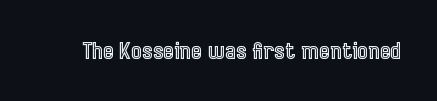
Q: Is the text italic (slanted)? A: No, it is upright.
Q: Is the text underlined? A: No.
Q: Is the spacing between letters normal or unusually wide? A: Normal.
